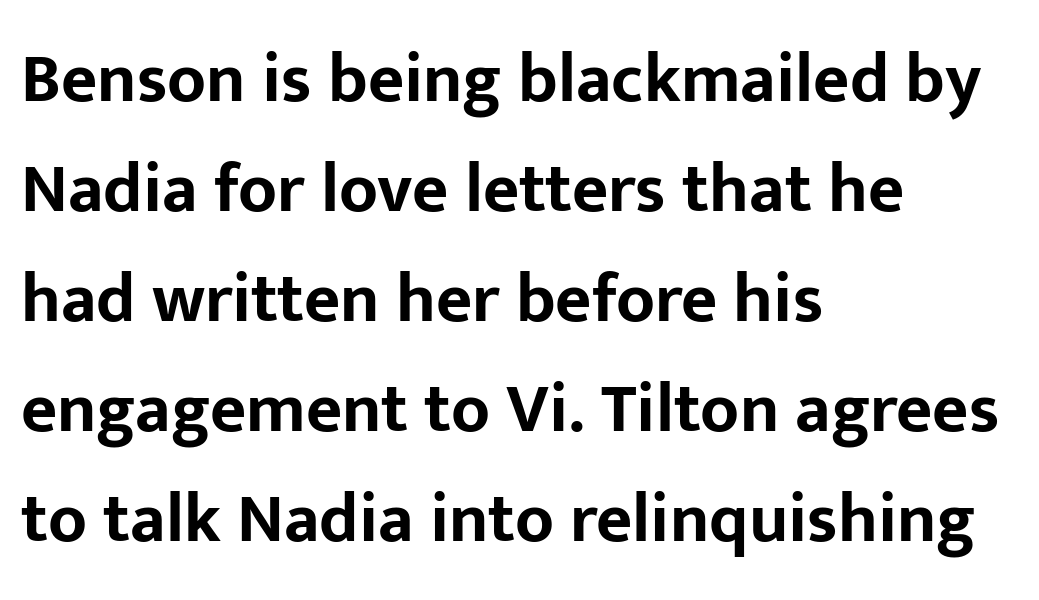
The image shows 70 px bold sans-serif type, upright; set left-aligned, normal line spacing (1.57x), normal letter spacing, not underlined; low stroke contrast and a medium x-height.
